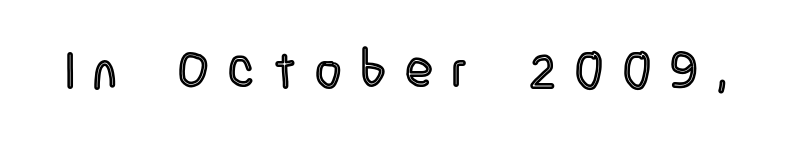
Q: Is the text italic (slanted)? A: No, it is upright.
Q: Is the text underlined? A: No.
Q: Is the spacing between letters normal or unusually wide? A: Unusually wide.
Q: Width (condensed, normal, or wide)? A: Condensed.
Q: x-height? A: Large.
Q: Monospaced? A: No.
